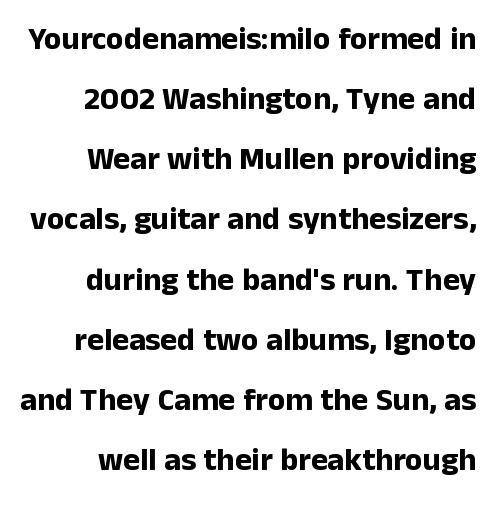
{"serif": "no", "italic": "no", "bold": "yes", "weight": "bold", "width": "normal", "stroke_contrast": "low", "x_height": "medium", "monospaced": "no", "underline": "no", "align": "right", "line_spacing_ratio": 1.88, "letter_spacing": "normal", "letter_spacing_em": 0.0, "glyph_px": 32}
